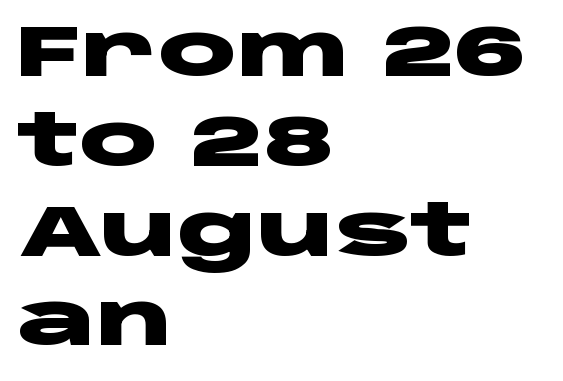
The image shows 73 px heavy, wide sans-serif type, upright; set left-aligned, line spacing 1.23x, normal letter spacing, not underlined; low stroke contrast and a large x-height.
